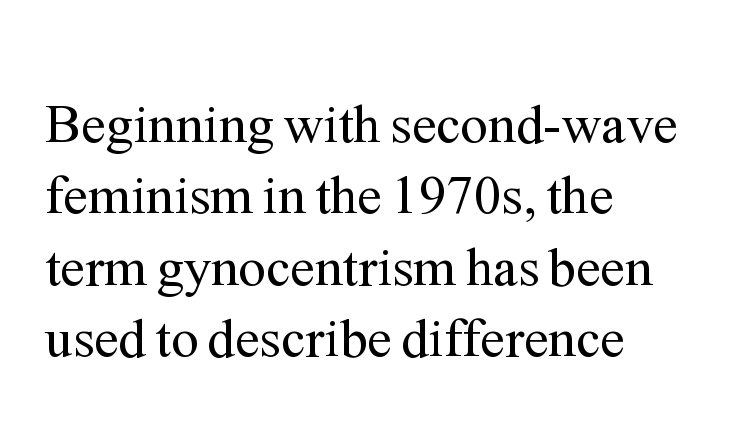
Descenders hang freely into open space. The passage shown is typed in a proportional face where columns would drift. The passage shown is not bold in any degree. Visually the block forms a straight wall on the left and a jagged coastline on the right.
